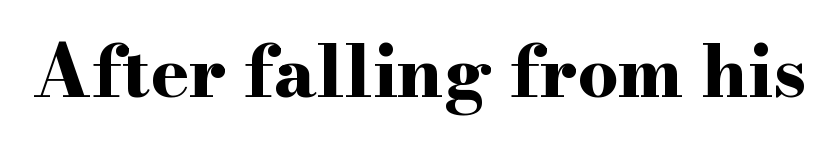
The image shows 72 px bold, wide serif type, upright; set normal letter spacing, not underlined; high stroke contrast and a small x-height.
